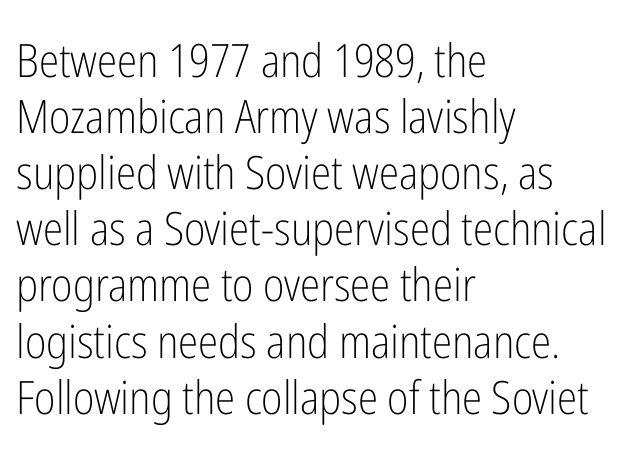
Q: Is the text bold? A: No.
Q: Is the text italic (slanted)? A: No, it is upright.
Q: Is the typeface a serif or a sans-serif typeface? A: Sans-serif.
Q: Is the text underlined? A: No.
Q: How is the paragraph aligned? A: Left-aligned.
Q: Is the spacing between letters normal or unusually wide? A: Normal.
Q: Width (condensed, normal, or wide)? A: Condensed.
Q: Stroke contrast? A: Low.
Q: x-height? A: Medium.
Q: Monospaced? A: No.
